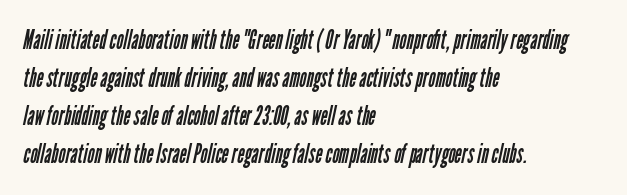
{"bold": "no", "underline": "no", "align": "left", "line_spacing": "normal", "line_spacing_ratio": 1.41, "letter_spacing": "normal", "letter_spacing_em": 0.0, "glyph_px": 27}
